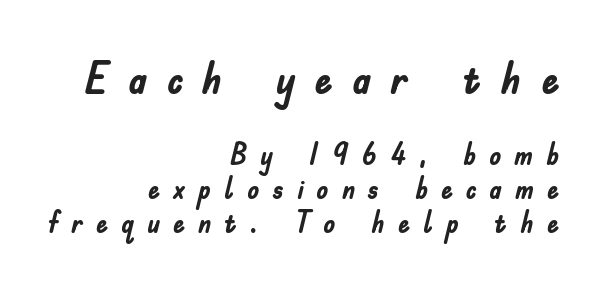
Q: Is the text bold? A: Yes.
Q: Is the text italic (slanted)? A: Yes.
Q: Is the typeface a serif or a sans-serif typeface? A: Sans-serif.
Q: Is the text underlined? A: No.
Q: How is the paragraph aligned? A: Right-aligned.
Q: Is the spacing between letters normal or unusually wide? A: Unusually wide.
Q: Is the spacing between lines tight, normal or loose? A: Tight.
Q: Which block of text is set in a larger size, the first (top) or the second (bottom)? A: The first (top) one.
Q: Width (condensed, normal, or wide)? A: Condensed.
Q: Stroke contrast? A: Low.
Q: x-height? A: Small.
Q: Monospaced? A: No.
